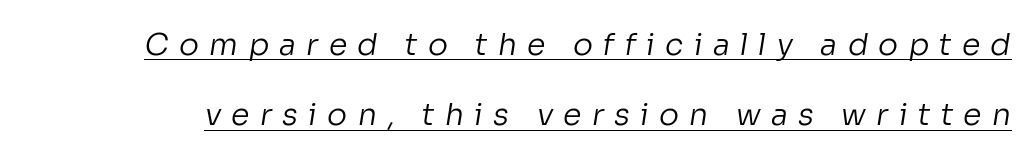
Q: Is the text bold? A: No.
Q: Is the typeface a serif or a sans-serif typeface? A: Sans-serif.
Q: Is the text underlined? A: Yes.
Q: Is the spacing between letters normal or unusually wide? A: Unusually wide.
Q: Is the spacing between lines tight, normal or loose? A: Loose.
Q: Width (condensed, normal, or wide)? A: Normal.
Q: Stroke contrast? A: Low.
Q: x-height? A: Medium.
Q: Monospaced? A: No.
